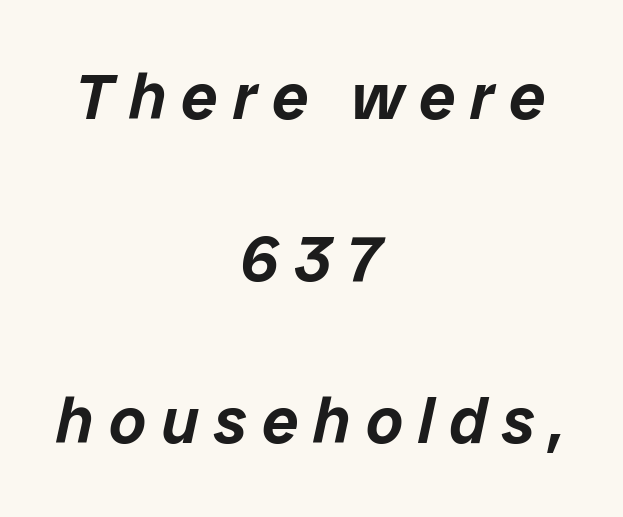
Every character sits at an angle, as italics do. The gaps between neighbouring characters are conspicuously large. The passage is arranged like a title page — every line centered. This block would shrink considerably if given ordinary leading; it's expanded now. The letters advance in unequal steps, a hallmark of proportional type. A bare baseline throughout the passage.
